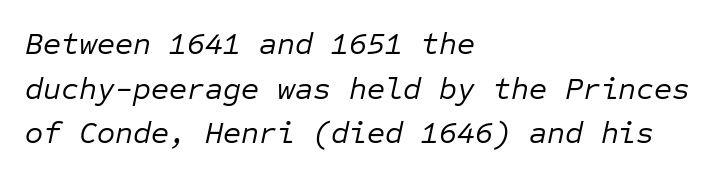
The rendering keeps characters at their native spacing. Slant detected: the letters are inclined. Beneath every word, the page is bare. Weight class: somewhere from thin through regular.
